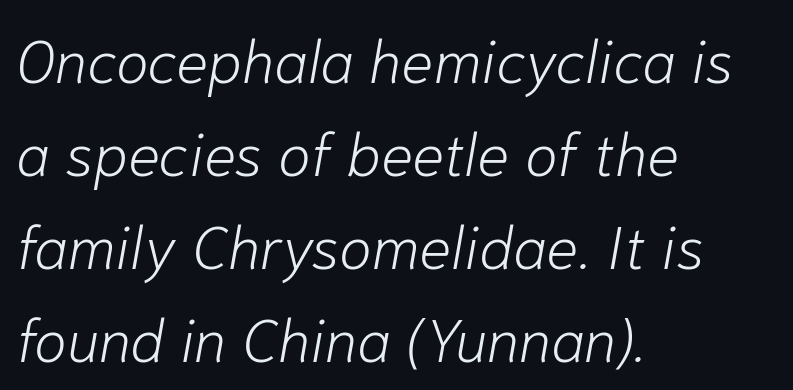
The image shows 60 px light type, italic (leaning right); set left-aligned, normal line spacing (1.55x), normal letter spacing, not underlined; low stroke contrast and a medium x-height.
